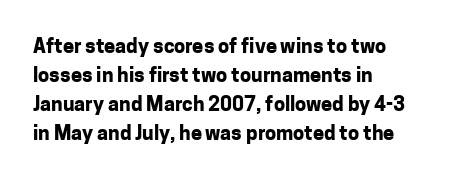
{"italic": "no", "bold": "yes", "underline": "no", "align": "left", "line_spacing": "normal", "line_spacing_ratio": 1.45, "letter_spacing": "normal", "letter_spacing_em": 0.0, "glyph_px": 20}
